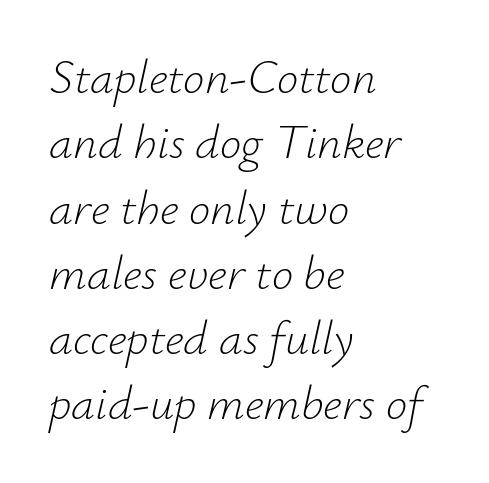
The image shows 48 px light type, italic (leaning right); set left-aligned, normal line spacing (1.36x), normal letter spacing, not underlined; low stroke contrast and a small x-height.
